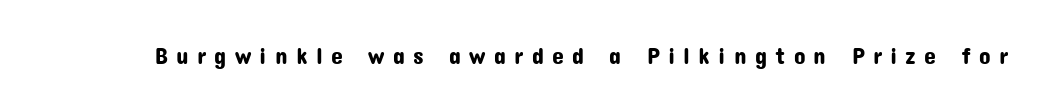
{"italic": "no", "underline": "no", "letter_spacing": "wide", "letter_spacing_em": 0.34, "glyph_px": 24}
